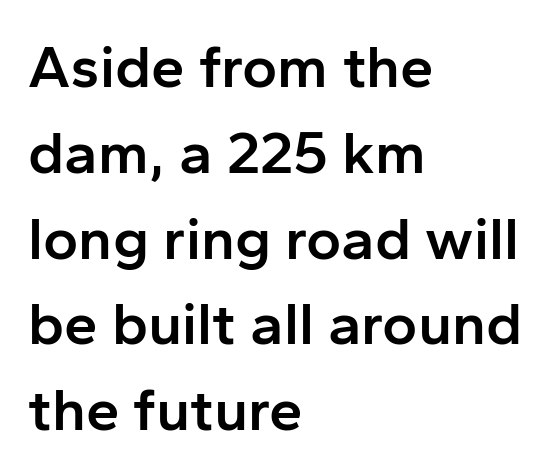
{"serif": "no", "italic": "no", "bold": "semi", "weight": "semibold", "width": "normal", "stroke_contrast": "low", "x_height": "medium", "monospaced": "no", "underline": "no", "align": "left", "line_spacing": "normal", "line_spacing_ratio": 1.43, "letter_spacing": "normal", "letter_spacing_em": 0.0, "glyph_px": 60}
